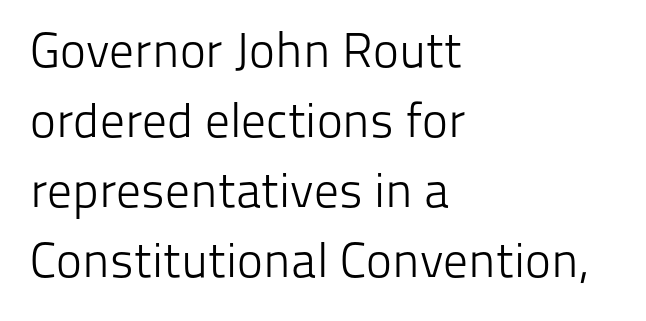
{"serif": "no", "italic": "no", "bold": "no", "weight": "light", "width": "normal", "stroke_contrast": "low", "x_height": "medium", "monospaced": "no", "underline": "no", "align": "left", "line_spacing": "normal", "line_spacing_ratio": 1.43, "letter_spacing": "normal", "letter_spacing_em": 0.0, "glyph_px": 49}
